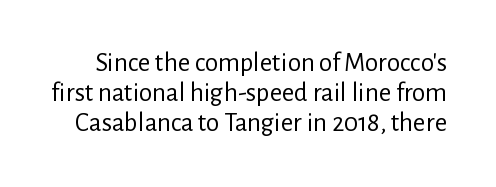
Posture: upright roman. Is the stroke heavy? The answer is a plain regular-or-lighter. Glyph-to-glyph distance matches everyday printed text. Underline: absent. The passage shown stacks its lines with hardly any gap.
